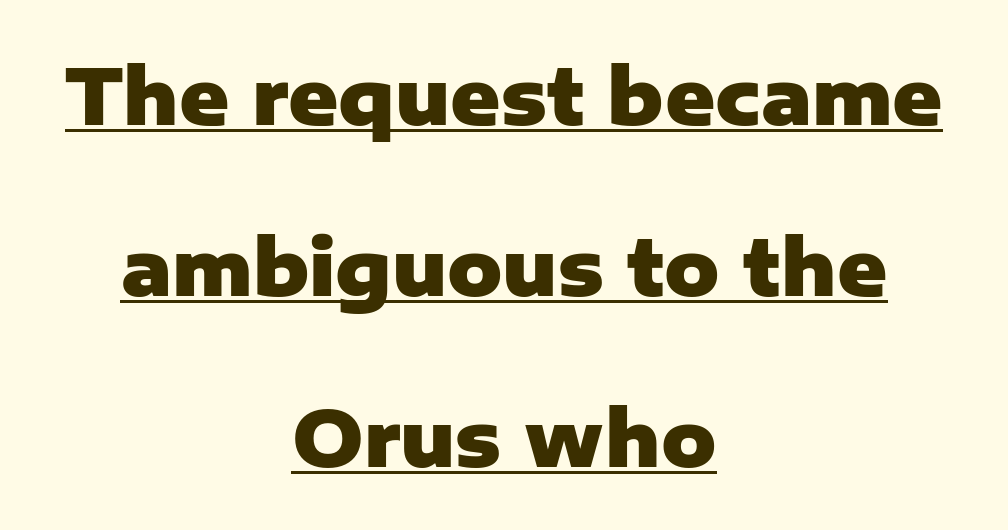
{"serif": "no", "italic": "no", "bold": "yes", "weight": "heavy", "width": "normal", "stroke_contrast": "low", "x_height": "medium", "monospaced": "no", "underline": "yes", "align": "center", "line_spacing": "loose", "line_spacing_ratio": 2.25, "letter_spacing": "normal", "letter_spacing_em": 0.0, "glyph_px": 76}
